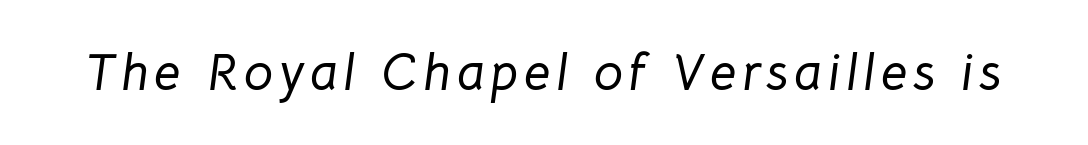
The image shows 52 px text type, italic (leaning right); set not underlined; low stroke contrast and a medium x-height.
